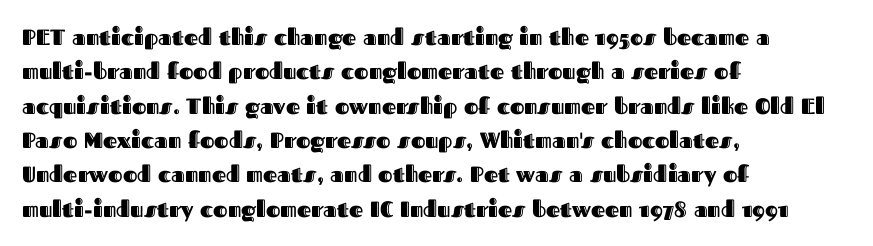
The image shows 22 px text type, upright; set left-aligned, normal line spacing (1.56x), normal letter spacing, not underlined.
